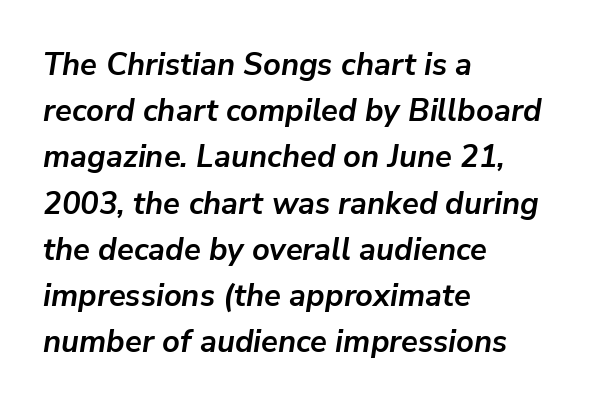
{"italic": "yes", "lean": "right", "slant_degrees": 9, "bold": "yes", "weight": "semibold", "width": "normal", "stroke_contrast": "low", "x_height": "medium", "monospaced": "no", "underline": "no", "align": "left", "line_spacing": "normal", "line_spacing_ratio": 1.49, "letter_spacing": "normal", "letter_spacing_em": 0.0, "glyph_px": 31}
